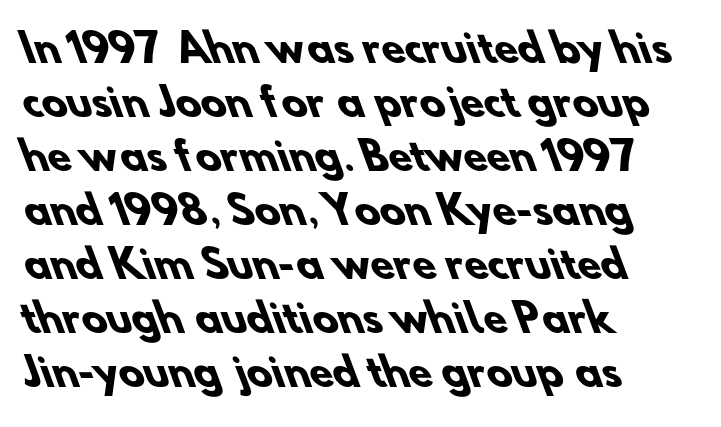
The image shows 38 px heavy sans-serif type; set left-aligned, normal line spacing (1.42x), normal letter spacing, not underlined; low stroke contrast and a small x-height.
